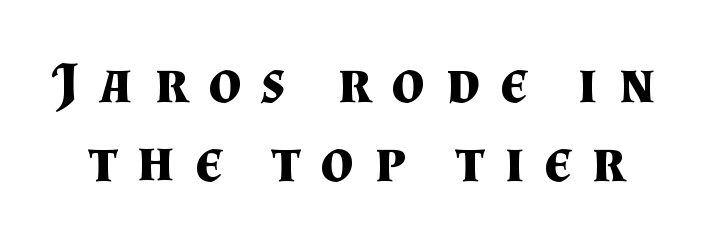
{"serif": "yes", "italic": "no", "bold": "yes", "weight": "bold", "width": "normal", "stroke_contrast": "medium", "x_height": "small", "monospaced": "no", "underline": "no", "line_spacing": "normal", "line_spacing_ratio": 1.37, "letter_spacing": "wide", "letter_spacing_em": 0.35, "glyph_px": 58}
